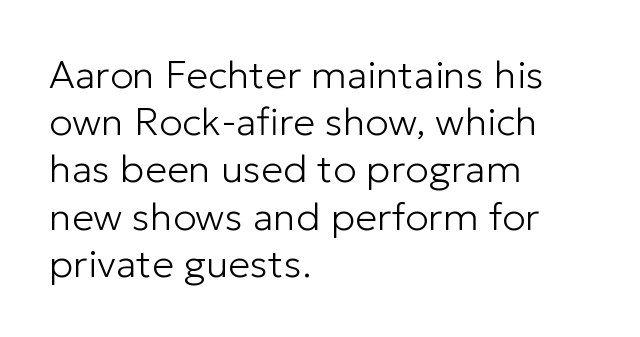
{"serif": "no", "italic": "no", "bold": "no", "weight": "light", "width": "normal", "stroke_contrast": "low", "x_height": "medium", "monospaced": "no", "underline": "no", "align": "left", "line_spacing_ratio": 1.21, "letter_spacing": "normal", "letter_spacing_em": 0.0, "glyph_px": 39}
